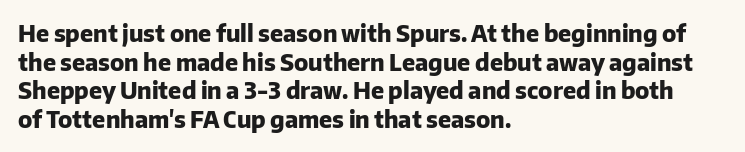
The image shows 23 px bold type, upright; set left-aligned, line spacing 1.24x, normal letter spacing, not underlined.
